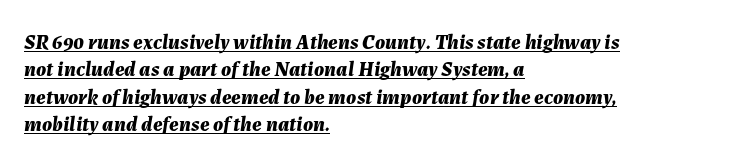
{"italic": "yes", "lean": "right", "slant_degrees": 7, "bold": "yes", "underline": "yes", "align": "left", "line_spacing": "normal", "line_spacing_ratio": 1.3, "letter_spacing": "normal", "letter_spacing_em": 0.0, "glyph_px": 21}
